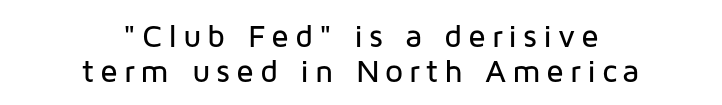
Q: Is the text italic (slanted)? A: No, it is upright.
Q: Is the typeface a serif or a sans-serif typeface? A: Sans-serif.
Q: Is the text underlined? A: No.
Q: How is the paragraph aligned? A: Centered.
Q: Is the spacing between lines tight, normal or loose? A: Tight.
Q: Width (condensed, normal, or wide)? A: Normal.
Q: Stroke contrast? A: Low.
Q: x-height? A: Medium.
Q: Monospaced? A: No.
